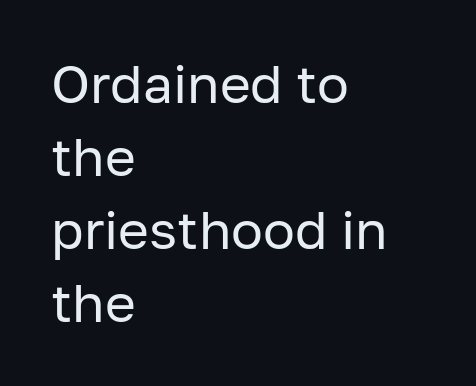
Nothing sits at the stroke ends, so this counts as sans-serif. This is the regular roman posture of the typeface. The horizontal fit of the characters is conventional and even. Weight: not bold — regular or lighter. Varying glyph widths throughout — classic text-font behaviour.
